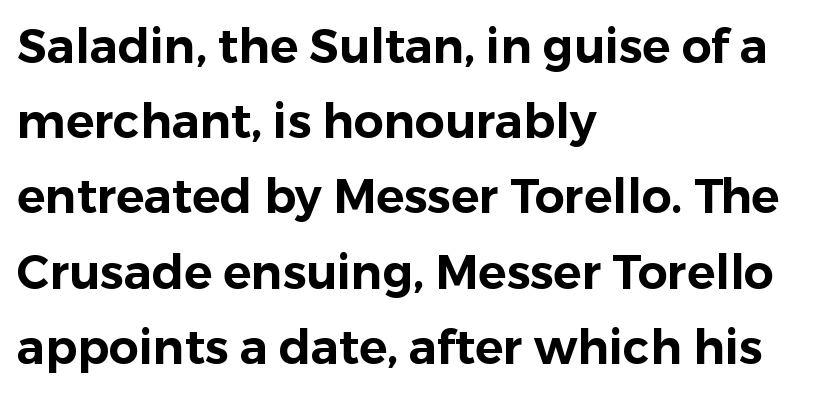
Only glyphs here, with clear space below each row. A typesetter would call this leading conventional body-copy spacing. This is roman type, the default non-slanted kind. Looks like regular typesetting: each glyph gets only the width it needs.
